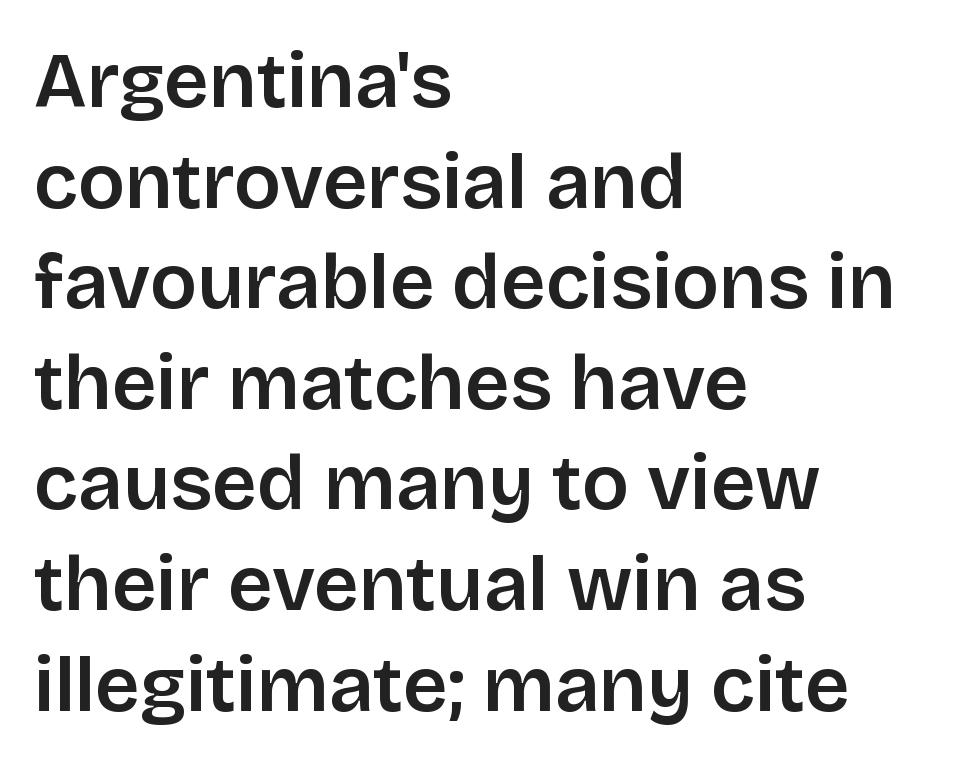
Q: Is the text italic (slanted)? A: No, it is upright.
Q: Is the typeface a serif or a sans-serif typeface? A: Sans-serif.
Q: Is the text underlined? A: No.
Q: How is the paragraph aligned? A: Left-aligned.
Q: Is the spacing between letters normal or unusually wide? A: Normal.
Q: Is the spacing between lines tight, normal or loose? A: Normal.
Q: Width (condensed, normal, or wide)? A: Normal.
Q: Stroke contrast? A: Low.
Q: x-height? A: Large.
Q: Monospaced? A: No.
